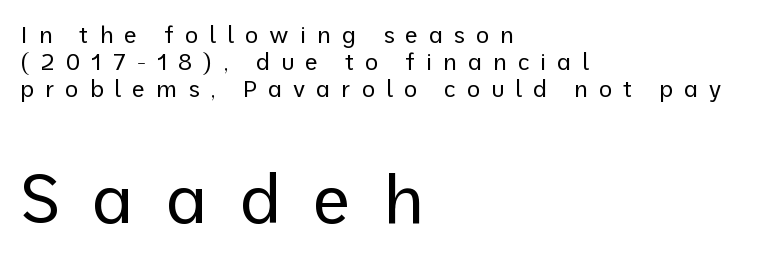
This is sans-serif lettering, the kind often seen on screens and signage. Words appear elongated and porous because spacing is wide. The glyphs are unaccompanied by any horizontal stroke below them. The rendering enlarges the type as you move from the upper chunk to the lower.
